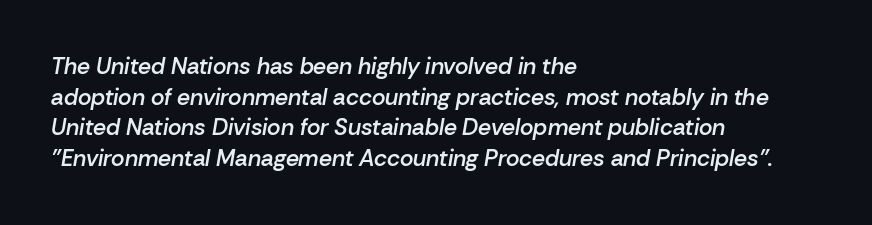
{"italic": "yes", "lean": "right", "slant_degrees": 10, "bold": "semi", "underline": "no", "align": "left", "line_spacing": "normal", "line_spacing_ratio": 1.33, "letter_spacing": "normal", "letter_spacing_em": 0.0, "glyph_px": 23}
